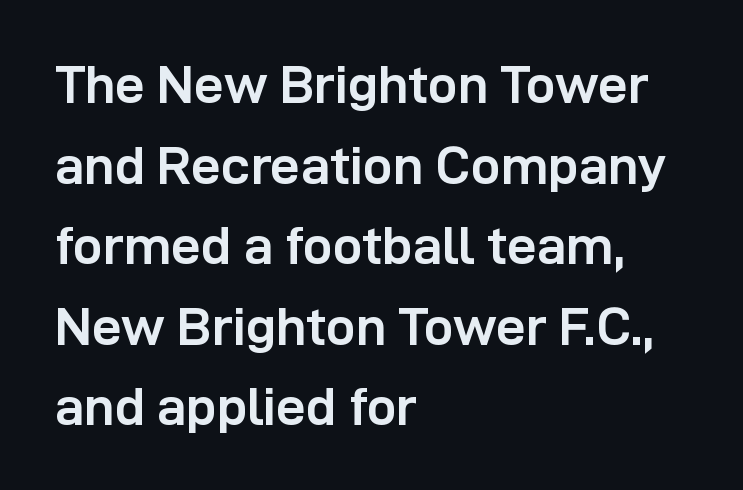
This is roman type, the default non-slanted kind. Check where the strokes stop: nothing finishes them off — pure sans. The typesetter chose a ragged-right arrangement here. The glyphs have the mass of a bold cut. Anything drawn beneath the words? Only blank space.
